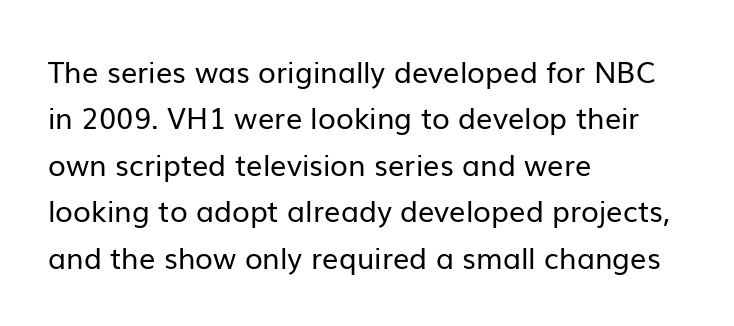
{"serif": "no", "italic": "no", "bold": "no", "weight": "regular", "width": "normal", "stroke_contrast": "low", "x_height": "medium", "monospaced": "no", "underline": "no", "align": "left", "line_spacing": "normal", "line_spacing_ratio": 1.6, "letter_spacing": "normal", "letter_spacing_em": 0.0, "glyph_px": 29}
